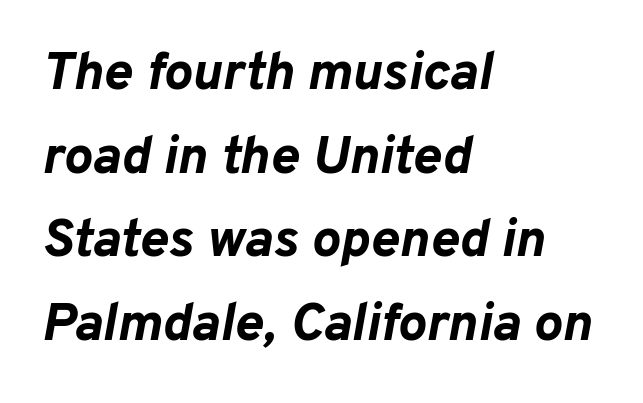
The image shows 54 px bold type, italic (leaning right); set left-aligned, normal line spacing (1.55x), normal letter spacing, not underlined; low stroke contrast and a medium x-height.
